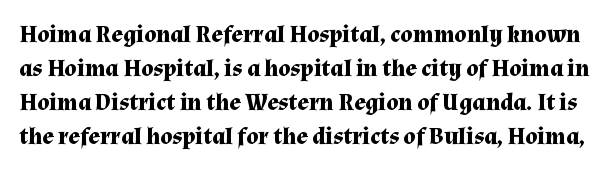
{"italic": "no", "bold": "yes", "underline": "no", "line_spacing": "normal", "line_spacing_ratio": 1.41, "letter_spacing": "normal", "letter_spacing_em": 0.0, "glyph_px": 24}
